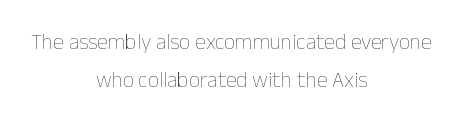
The image shows 22 px text type, upright; set centered, line spacing 1.72x, normal letter spacing, not underlined.
